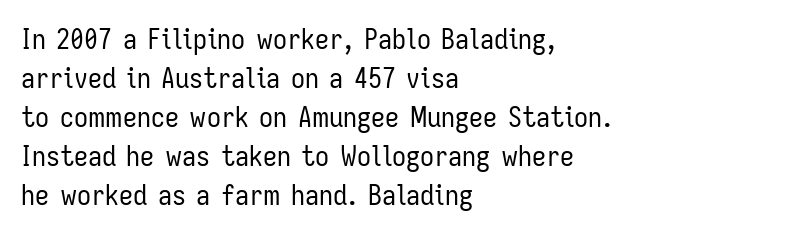
The image shows 28 px regular-weight, condensed sans-serif type, upright; set left-aligned, normal line spacing (1.39x), normal letter spacing, not underlined; low stroke contrast and a medium x-height.
